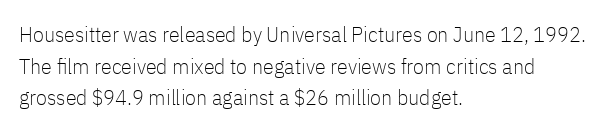
The image shows 22 px text type, upright; set left-aligned, normal line spacing (1.44x), normal letter spacing, not underlined.
